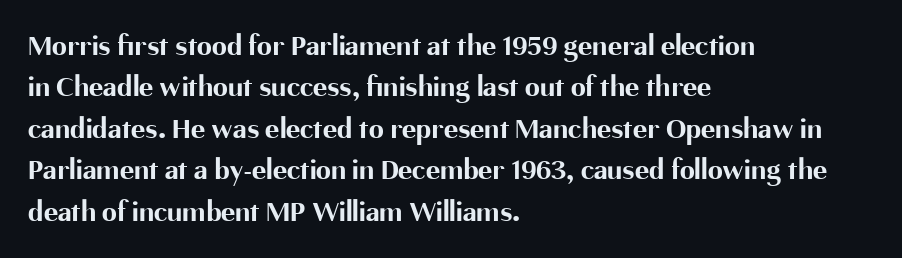
Q: Is the text bold? A: Yes.
Q: Is the text italic (slanted)? A: No, it is upright.
Q: Is the typeface a serif or a sans-serif typeface? A: Sans-serif.
Q: Is the text underlined? A: No.
Q: How is the paragraph aligned? A: Left-aligned.
Q: Is the spacing between letters normal or unusually wide? A: Normal.
Q: Is the spacing between lines tight, normal or loose? A: Normal.
Q: Width (condensed, normal, or wide)? A: Normal.
Q: Stroke contrast? A: Medium.
Q: x-height? A: Medium.
Q: Monospaced? A: No.
